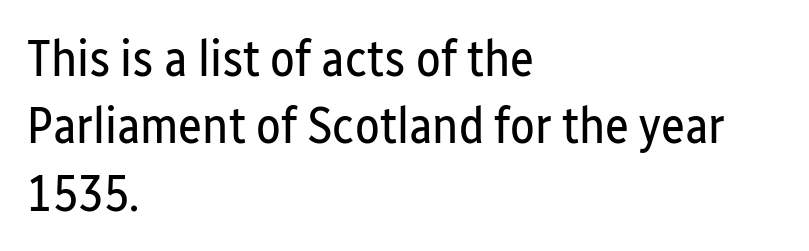
Q: Is the text bold? A: No.
Q: Is the text italic (slanted)? A: No, it is upright.
Q: Is the typeface a serif or a sans-serif typeface? A: Sans-serif.
Q: Is the text underlined? A: No.
Q: How is the paragraph aligned? A: Left-aligned.
Q: Is the spacing between letters normal or unusually wide? A: Normal.
Q: Is the spacing between lines tight, normal or loose? A: Normal.
Q: Width (condensed, normal, or wide)? A: Condensed.
Q: Stroke contrast? A: Low.
Q: x-height? A: Medium.
Q: Monospaced? A: No.
